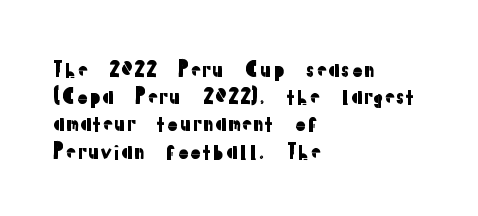
{"italic": "no", "underline": "no", "align": "left", "line_spacing": "normal", "line_spacing_ratio": 1.36, "letter_spacing": "normal", "letter_spacing_em": 0.0, "glyph_px": 20}
